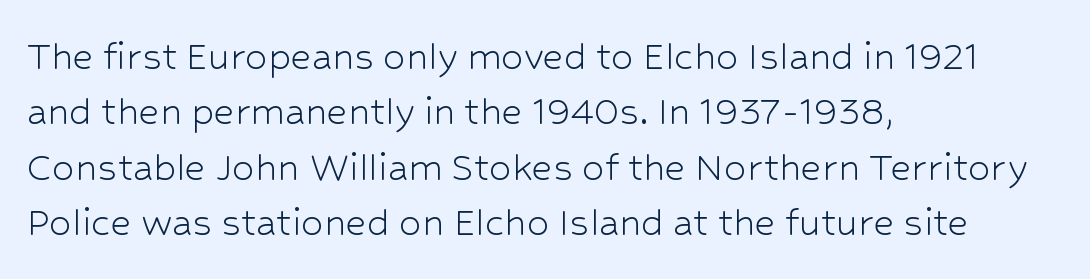
The image shows 45 px light sans-serif type, upright; set left-aligned, line spacing 1.23x, normal letter spacing, not underlined; low stroke contrast and a medium x-height.
